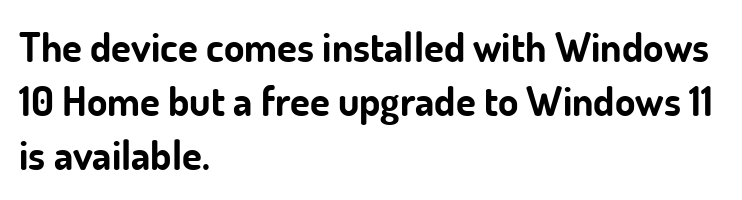
The image shows 41 px bold sans-serif type, upright; set left-aligned, normal line spacing (1.32x), normal letter spacing, not underlined; low stroke contrast and a small x-height.
